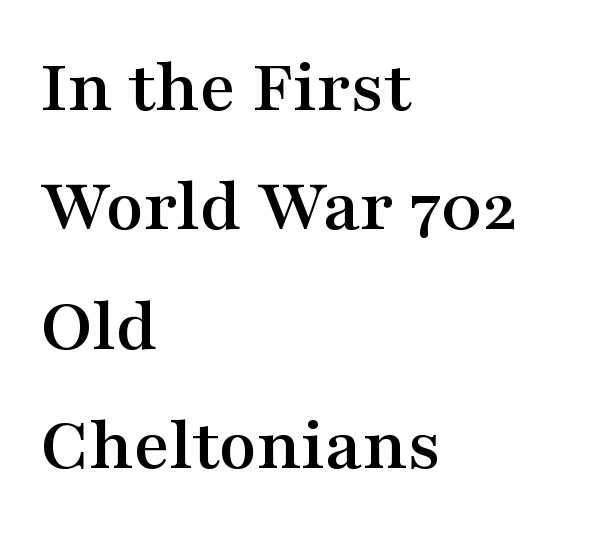
The image shows 78 px wide serif type, upright; set left-aligned, normal line spacing (1.53x), normal letter spacing, not underlined; medium stroke contrast and a medium x-height.
